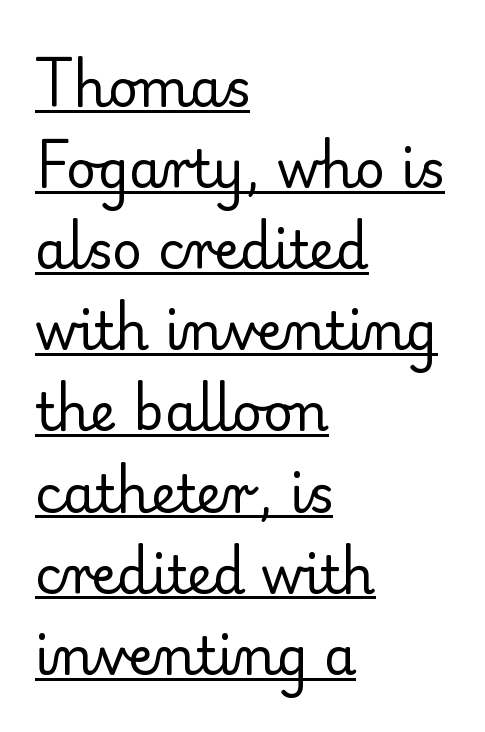
The image shows 52 px regular-weight serif type, upright; set left-aligned, normal line spacing (1.56x), normal letter spacing, underlined; low stroke contrast and a small x-height.
